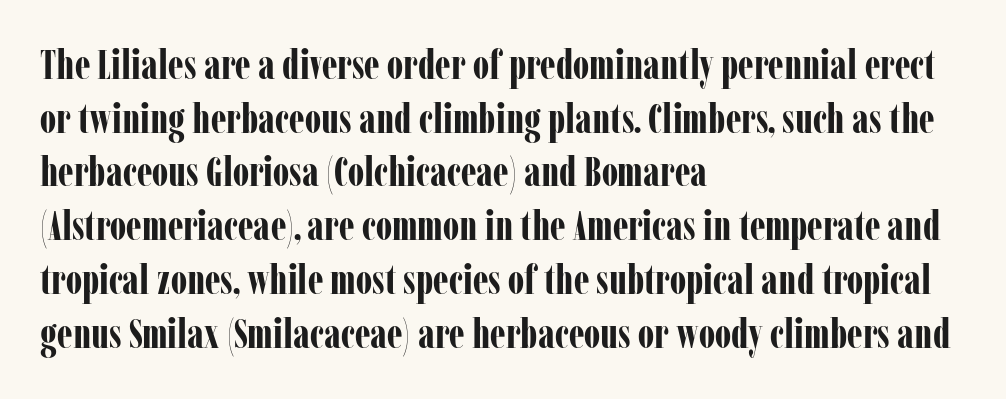
{"serif": "yes", "italic": "no", "bold": "yes", "weight": "bold", "width": "condensed", "stroke_contrast": "low", "x_height": "medium", "monospaced": "no", "underline": "no", "align": "left", "line_spacing": "normal", "line_spacing_ratio": 1.31, "letter_spacing": "normal", "letter_spacing_em": 0.0, "glyph_px": 41}
